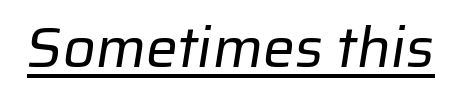
The letters sit at their default tracking, neither squeezed nor spread. This rendering features underlined lettering. To sum up the face: it is a sans, with no serifs. Letters have the restrained weight of plain body copy at most.
